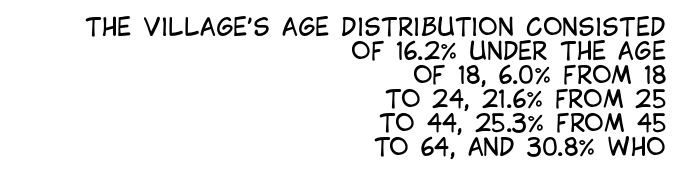
{"italic": "no", "bold": "no", "underline": "no", "align": "right", "line_spacing": "tight", "line_spacing_ratio": 1.0, "letter_spacing": "normal", "letter_spacing_em": 0.0, "glyph_px": 24}
